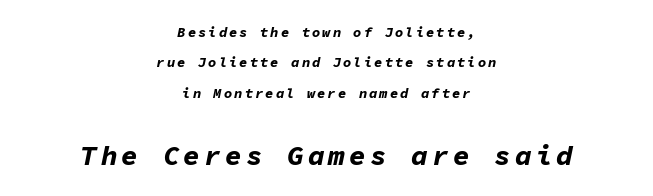
The image shows 28 px bold type, italic (leaning right), monospaced; set centered, loose line spacing (2.17x), not underlined; the second (bottom) block is 2.0x larger; low stroke contrast and a medium x-height.
